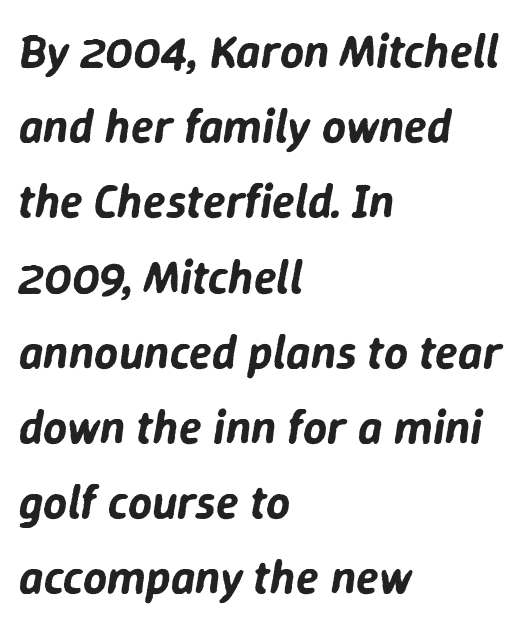
The image shows 47 px text type, italic (leaning right); set left-aligned, normal line spacing (1.6x), normal letter spacing, not underlined; low stroke contrast and a medium x-height.
